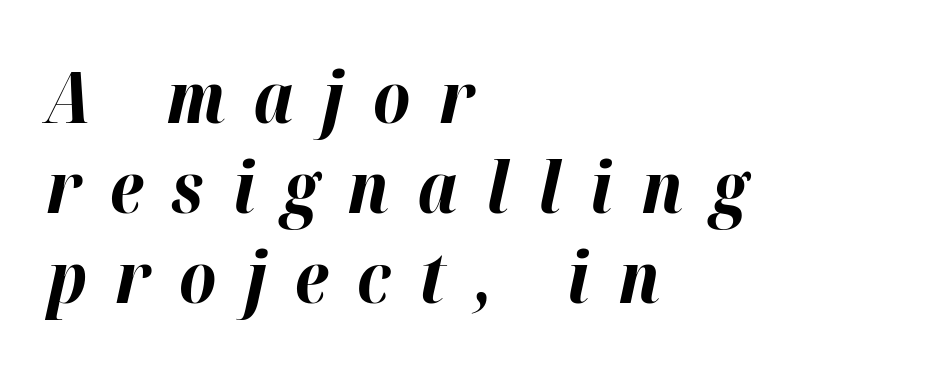
Q: Is the text bold? A: Yes.
Q: Is the text italic (slanted)? A: Yes, it leans right by about 12 degrees.
Q: Is the text underlined? A: No.
Q: How is the paragraph aligned? A: Left-aligned.
Q: Is the spacing between letters normal or unusually wide? A: Unusually wide.
Q: Is the spacing between lines tight, normal or loose? A: Normal.
Q: Width (condensed, normal, or wide)? A: Normal.
Q: Stroke contrast? A: High.
Q: x-height? A: Medium.
Q: Monospaced? A: No.
